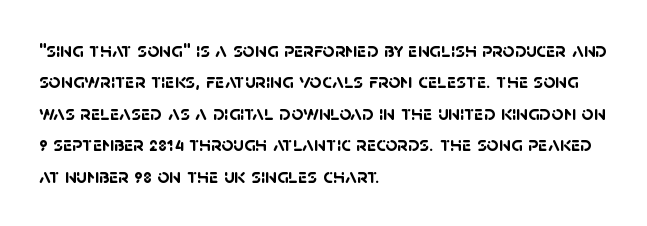
Thick stems and heavy bowls — unmistakably bold. Anything drawn beneath the words? Only blank space. There is no visible air inserted between adjacent glyphs. The rendering uses a moderate line-height, typical for paragraphs. The ragged edge is on the right, which tells us the setting is flush left.
